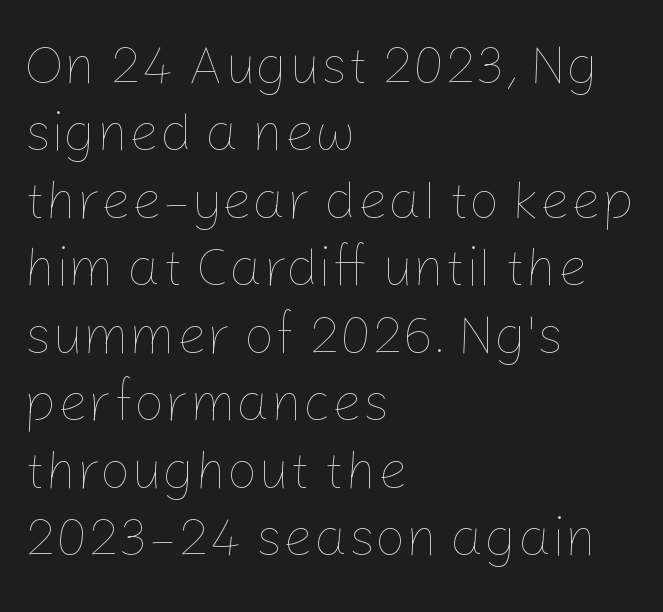
Decoration check: the copy has no underline. The rendering uses natural spacing where letterforms have individual widths. The compositor pushed each line to the left boundary. Characters remain perfectly vertical along every line.
